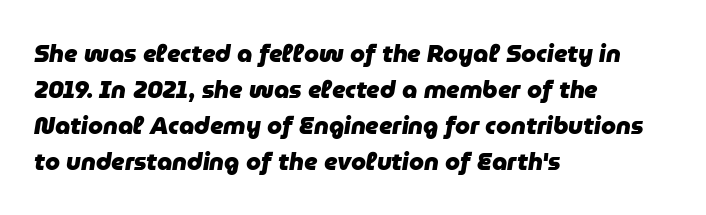
The image shows 24 px bold type, italic (leaning right); set left-aligned, normal line spacing (1.5x), normal letter spacing, not underlined.
